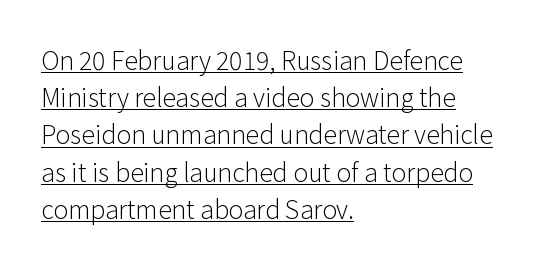
{"italic": "no", "bold": "no", "underline": "yes", "align": "left", "line_spacing": "normal", "line_spacing_ratio": 1.49, "letter_spacing": "normal", "letter_spacing_em": 0.0, "glyph_px": 25}
